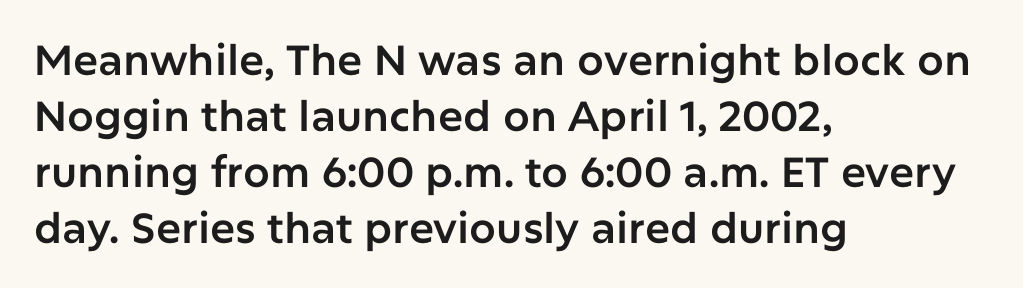
{"serif": "no", "italic": "no", "width": "normal", "stroke_contrast": "low", "x_height": "medium", "monospaced": "no", "underline": "no", "align": "left", "line_spacing": "normal", "line_spacing_ratio": 1.33, "letter_spacing": "normal", "letter_spacing_em": 0.0, "glyph_px": 42}
